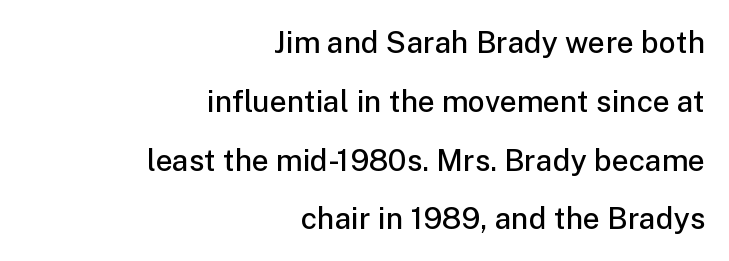
Q: Is the text bold? A: Semi-bold.
Q: Is the text italic (slanted)? A: No, it is upright.
Q: Is the typeface a serif or a sans-serif typeface? A: Sans-serif.
Q: Is the text underlined? A: No.
Q: How is the paragraph aligned? A: Right-aligned.
Q: Is the spacing between letters normal or unusually wide? A: Normal.
Q: Is the spacing between lines tight, normal or loose? A: Loose.
Q: Width (condensed, normal, or wide)? A: Normal.
Q: Stroke contrast? A: Low.
Q: x-height? A: Medium.
Q: Monospaced? A: No.
